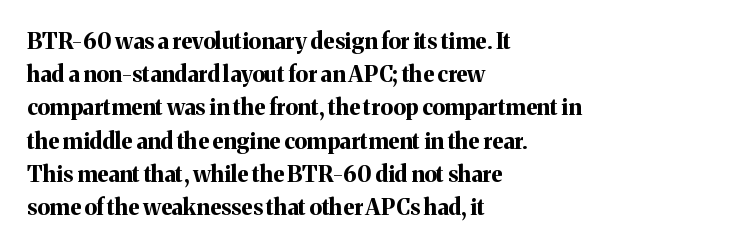
Q: Is the text bold? A: Yes.
Q: Is the text italic (slanted)? A: No, it is upright.
Q: Is the text underlined? A: No.
Q: How is the paragraph aligned? A: Left-aligned.
Q: Is the spacing between letters normal or unusually wide? A: Normal.
Q: Is the spacing between lines tight, normal or loose? A: Normal.
